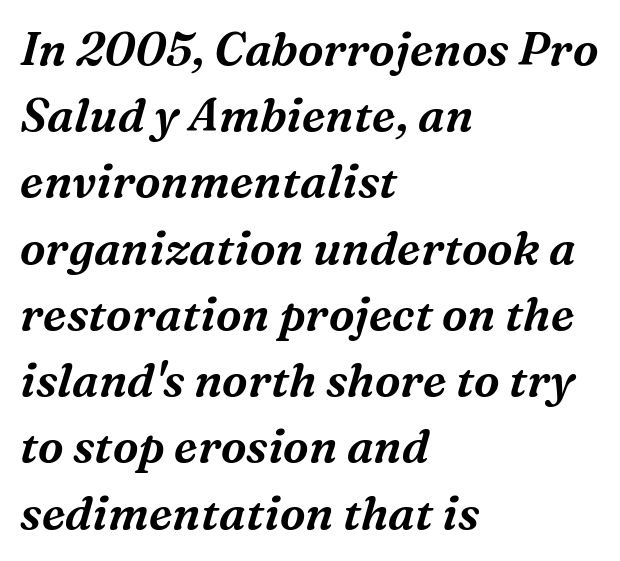
The type is set solid horizontally, with unmodified tracking. Quick note: interline space is typical. Here the designer chose a conventional face with non-uniform glyph widths. A classic flush-left, rag-right setting is used for this passage. The strip under each line holds only bare page. Font category for this specimen: serif.
